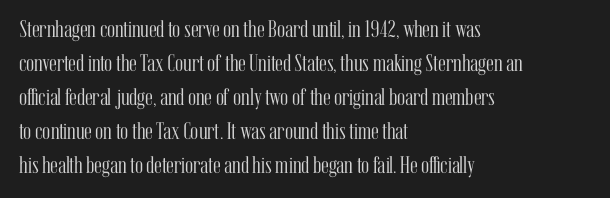
The image shows 24 px text type, upright; set left-aligned, normal line spacing (1.42x), normal letter spacing, not underlined.
